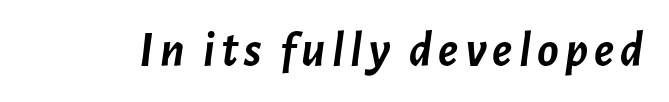
{"italic": "yes", "lean": "right", "slant_degrees": 7, "bold": "yes", "weight": "semibold", "width": "normal", "stroke_contrast": "low", "x_height": "medium", "monospaced": "no", "underline": "no", "glyph_px": 50}
